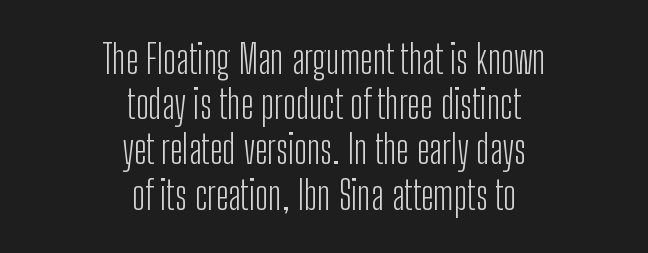
Observe the ordinary spacing: letters are neighbours, not strangers. The axis of the letterforms is exactly vertical. Type style note: lacks serifs. Leftover space on each line is divided equally before and after the words. Vertically, the passage feels compressed, each row crowding the next.
